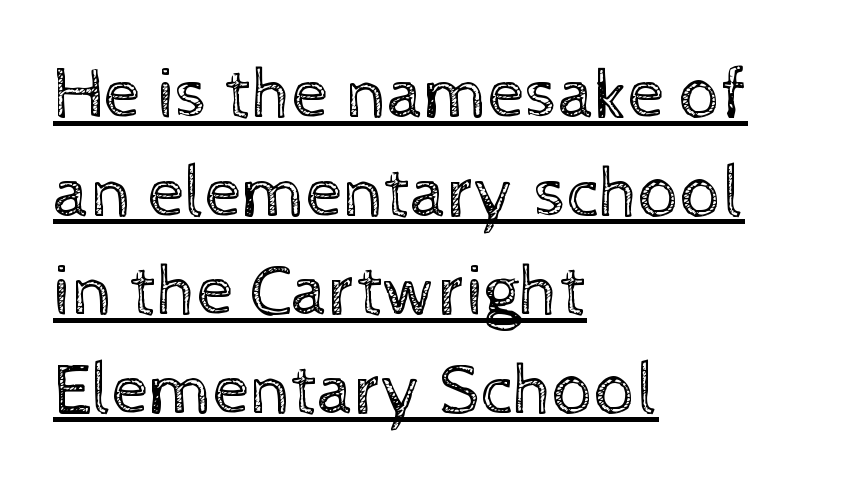
The image shows 73 px regular-weight type, upright; set left-aligned, normal line spacing (1.35x), normal letter spacing, underlined; a medium x-height.
